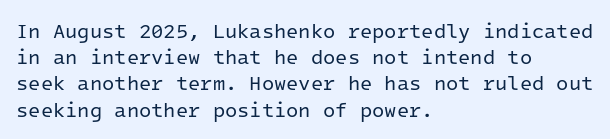
Q: Is the text bold? A: No.
Q: Is the text italic (slanted)? A: No, it is upright.
Q: Is the text underlined? A: No.
Q: How is the paragraph aligned? A: Left-aligned.
Q: Is the spacing between letters normal or unusually wide? A: Normal.
Q: Is the spacing between lines tight, normal or loose? A: Normal.
